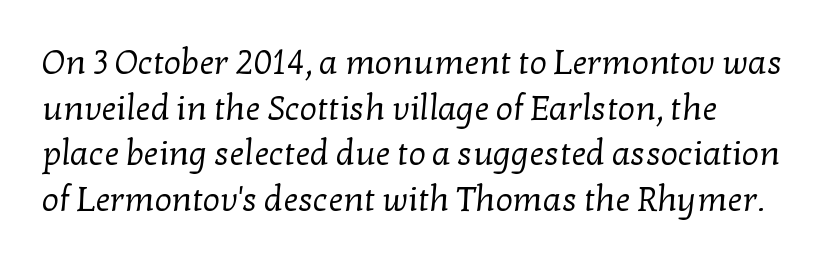
The weight tops out at a normal text grade. Nobody touched the tracking dial on this one. Does the leading feel generous? No, just average. Varying glyph widths throughout — classic text-font behaviour. Observe the serifs anchoring each vertical stroke in this sample.
